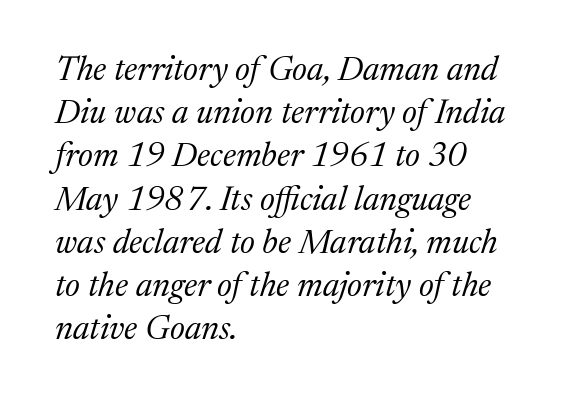
{"serif": "yes", "italic": "yes", "lean": "right", "slant_degrees": 17, "bold": "no", "weight": "regular", "width": "normal", "stroke_contrast": "medium", "x_height": "medium", "monospaced": "no", "underline": "no", "align": "left", "line_spacing": "normal", "line_spacing_ratio": 1.27, "letter_spacing": "normal", "letter_spacing_em": 0.0, "glyph_px": 34}
